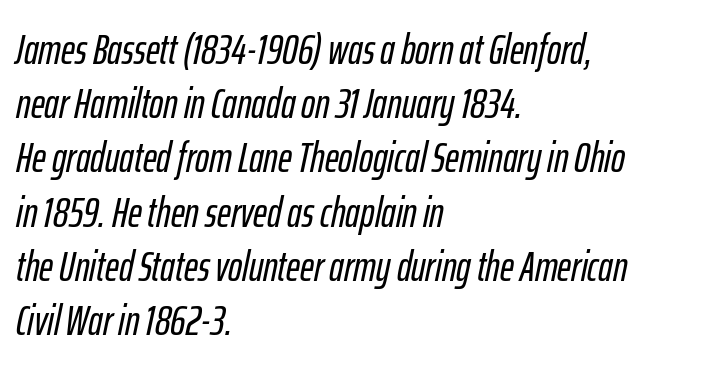
{"italic": "yes", "lean": "right", "slant_degrees": 12, "width": "condensed", "stroke_contrast": "low", "x_height": "medium", "monospaced": "no", "underline": "no", "align": "left", "line_spacing": "normal", "line_spacing_ratio": 1.29, "letter_spacing": "normal", "letter_spacing_em": 0.0, "glyph_px": 42}
